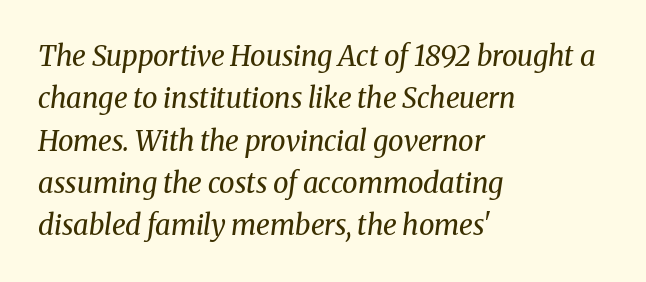
Q: Is the text bold? A: No.
Q: Is the text italic (slanted)? A: Yes, it leans right by about 8 degrees.
Q: Is the typeface a serif or a sans-serif typeface? A: Serif.
Q: Is the text underlined? A: No.
Q: How is the paragraph aligned? A: Left-aligned.
Q: Is the spacing between letters normal or unusually wide? A: Normal.
Q: Is the spacing between lines tight, normal or loose? A: Normal.
Q: Width (condensed, normal, or wide)? A: Normal.
Q: Stroke contrast? A: Medium.
Q: x-height? A: Medium.
Q: Monospaced? A: No.
